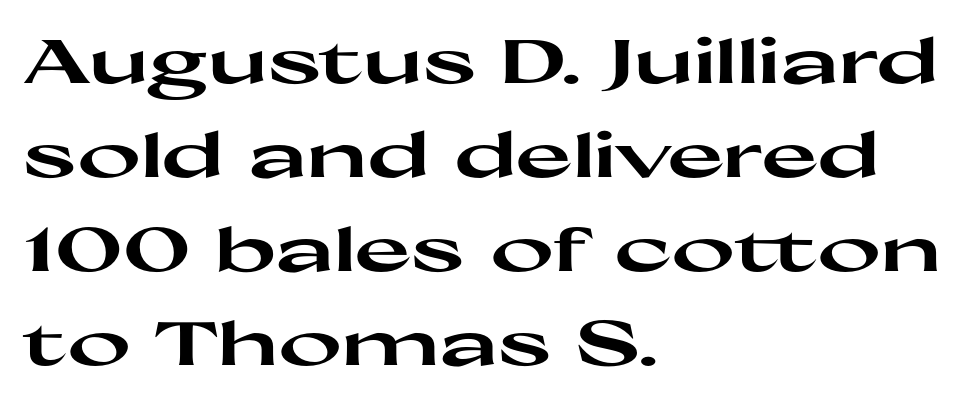
Glance below the letters and you will spot only blank space. Reading down the block, your eye returns to a fixed left position each line. If you measured baseline to baseline, you'd find a middling distance. Inter-character spacing is left at the font's built-in metrics. Weight check: bold — yes, fully. Look at the bottom of the vertical strokes: they stop flat, with no serifs.
